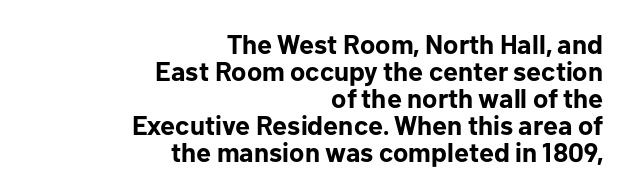
This is heavy type, rendered in bold. This rendering uses right alignment, leaving the left contour irregular. Only glyphs here, with clear space below each row. The axis of the letterforms is exactly vertical. This block would grow much taller if given ordinary leading; it's compressed now. Nothing unusual about the tracking: characters are spaced as the font intends.
